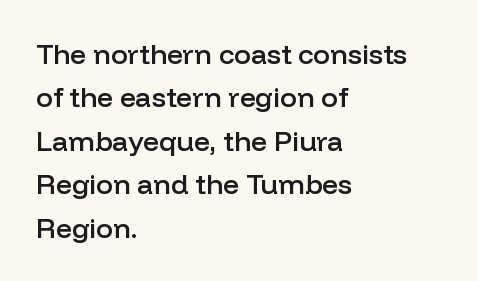
This sample uses an upright cut, with every glyph sitting square on the baseline. Regular leading. Proportional: the letters do not fall into vertical columns. Its strokes are somewhat broadened, the hallmark of semibold type.
